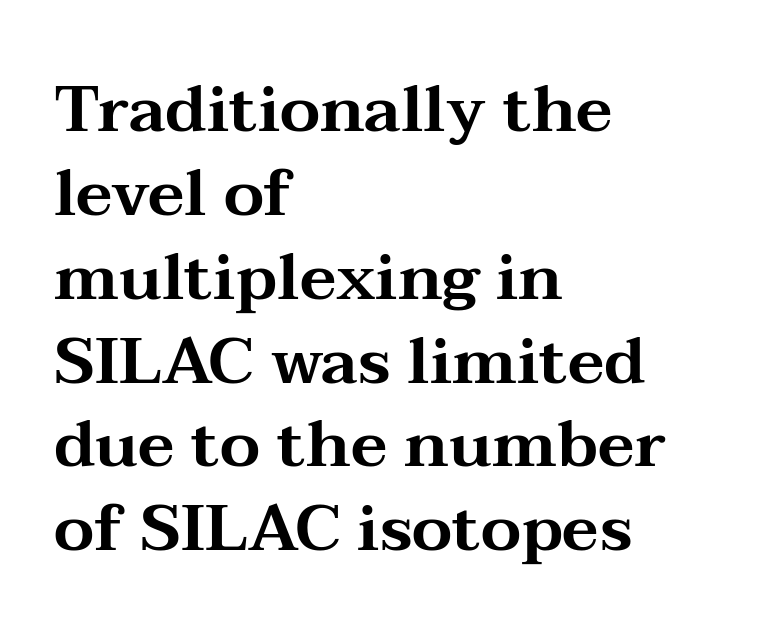
Q: Is the text italic (slanted)? A: No, it is upright.
Q: Is the typeface a serif or a sans-serif typeface? A: Serif.
Q: Is the text underlined? A: No.
Q: How is the paragraph aligned? A: Left-aligned.
Q: Is the spacing between letters normal or unusually wide? A: Normal.
Q: Is the spacing between lines tight, normal or loose? A: Normal.
Q: Width (condensed, normal, or wide)? A: Wide.
Q: Stroke contrast? A: Medium.
Q: x-height? A: Medium.
Q: Monospaced? A: No.
